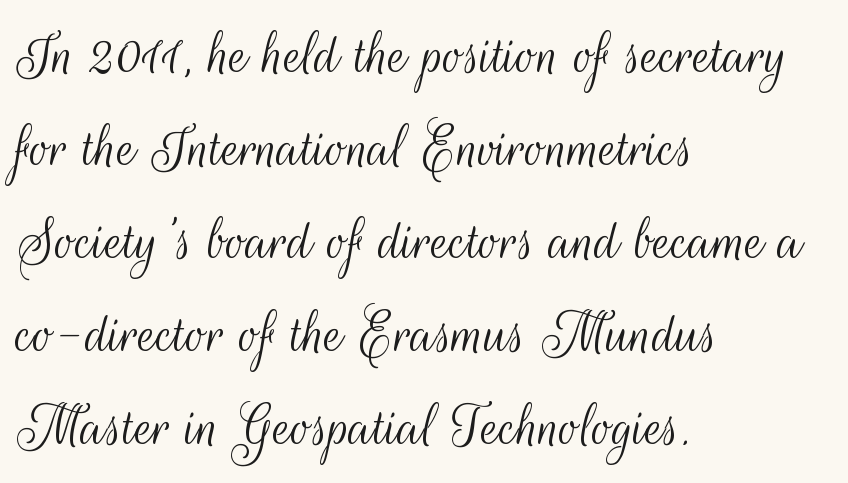
Leading matches the norm, producing a regular column. Compared with a centered layout, this one pins lines to the left instead. Think of a printed novel: that variable character pitch is what you see here.
